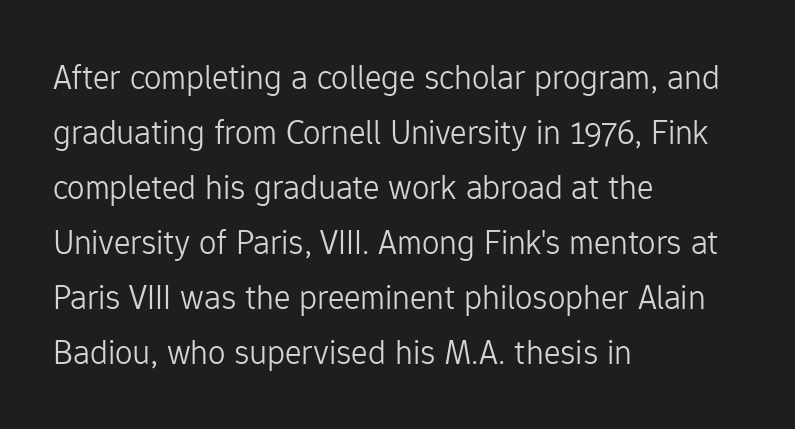
The characters display no serif detailing; their extremities are plain. Default kerning and tracking; the words read as compact shapes. The specimen reads as upright at a glance. The compositor pushed each line to the left boundary. Regarding leading, the lines here are spaced in the standard way. This reads as an unemphasized weight, regular at the heaviest.
